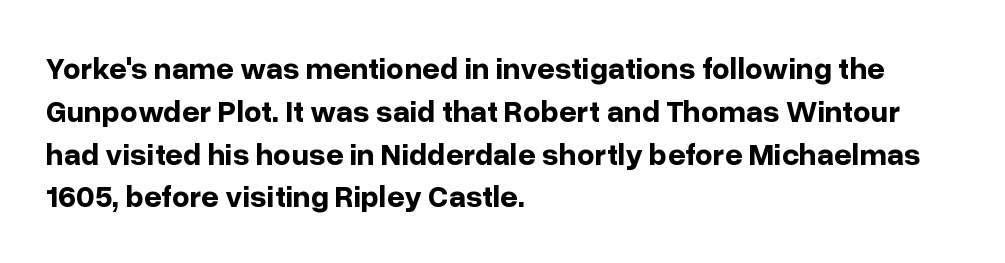
Here the designer chose a conventional face with non-uniform glyph widths. Normally led — the rows are evenly, conventionally spaced. These lines stack with their left ends in a neat column. The letters stand straight up with perfectly vertical stems. This sample uses plain, unmodified letter spacing. The glyphs are unaccompanied by any horizontal stroke below them.
